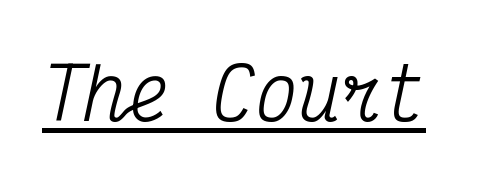
Q: Is the text italic (slanted)? A: Yes, it leans right by about 12 degrees.
Q: Is the typeface a serif or a sans-serif typeface? A: Serif.
Q: Is the text underlined? A: Yes.
Q: Is the spacing between letters normal or unusually wide? A: Normal.
Q: Width (condensed, normal, or wide)? A: Condensed.
Q: Stroke contrast? A: Medium.
Q: x-height? A: Medium.
Q: Monospaced? A: Yes.
